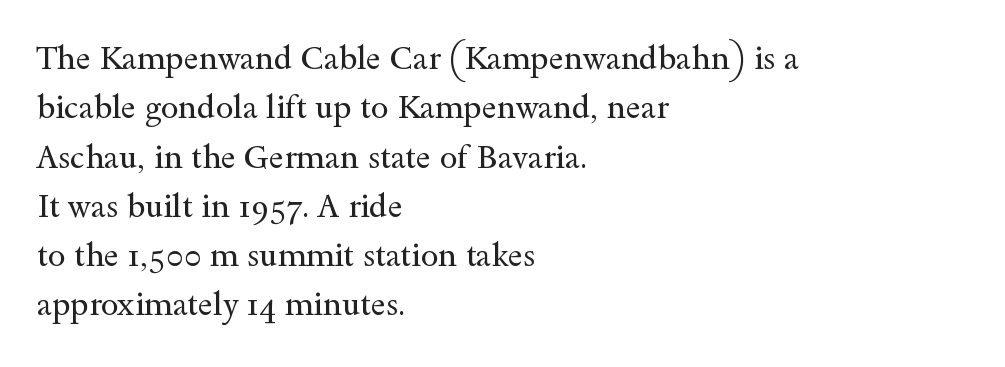
Q: Is the text bold? A: No.
Q: Is the text italic (slanted)? A: No, it is upright.
Q: Is the typeface a serif or a sans-serif typeface? A: Serif.
Q: Is the text underlined? A: No.
Q: How is the paragraph aligned? A: Left-aligned.
Q: Is the spacing between letters normal or unusually wide? A: Normal.
Q: Is the spacing between lines tight, normal or loose? A: Normal.
Q: Width (condensed, normal, or wide)? A: Wide.
Q: x-height? A: Small.
Q: Monospaced? A: No.
